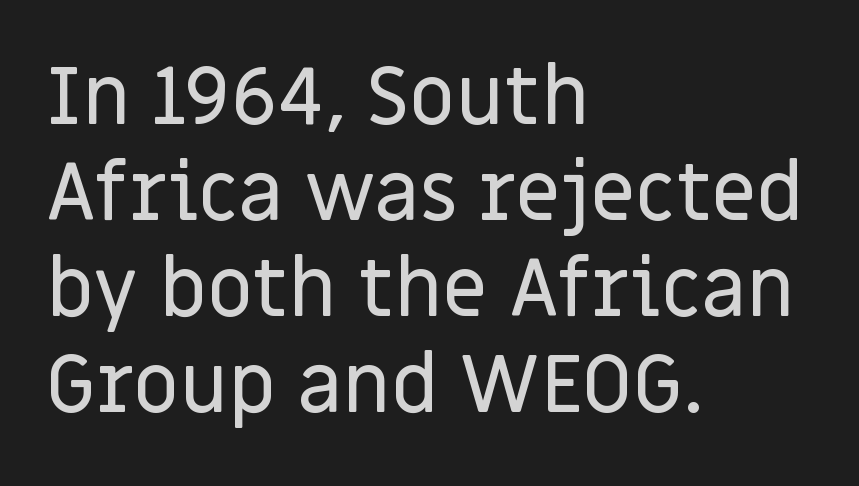
{"serif": "no", "italic": "no", "width": "normal", "stroke_contrast": "low", "x_height": "large", "monospaced": "no", "underline": "no", "align": "left", "line_spacing_ratio": 1.2, "letter_spacing": "normal", "letter_spacing_em": 0.0, "glyph_px": 80}
